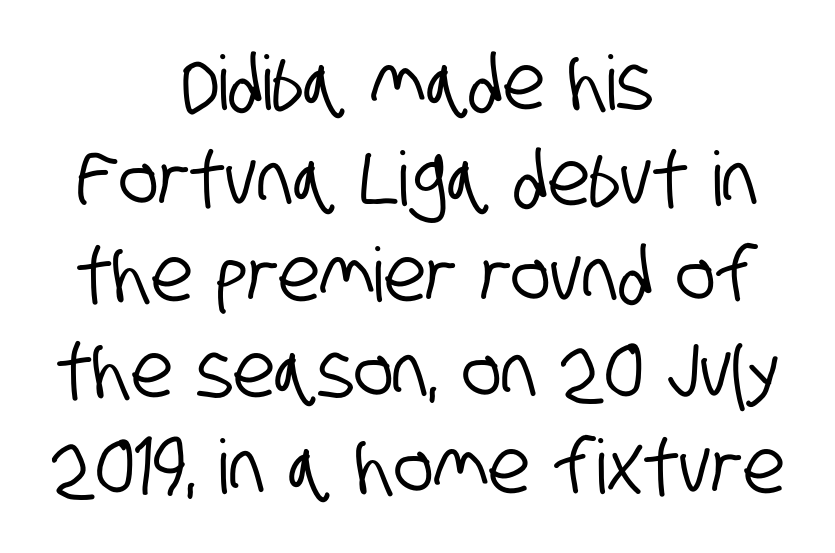
The image shows 75 px condensed sans-serif type; set centered, normal line spacing (1.28x), normal letter spacing, not underlined; low stroke contrast and a large x-height.
